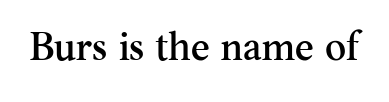
The image shows 40 px serif type, upright; set normal letter spacing, not underlined; medium stroke contrast and a small x-height.
